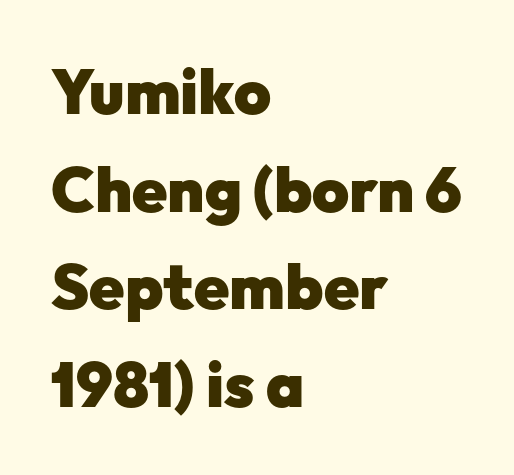
Tall strokes in this sample are plumb rather than angled. Think of a printed novel: that variable character pitch is what you see here. Classification — sans serif. Bare-footed words on every line.
